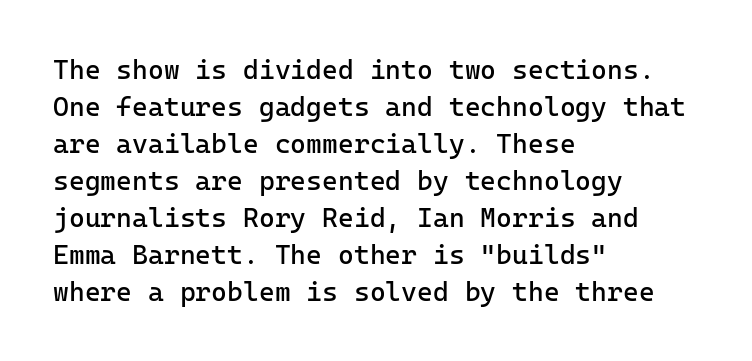
{"italic": "no", "bold": "no", "underline": "no", "align": "left", "line_spacing": "normal", "line_spacing_ratio": 1.37, "letter_spacing": "normal", "letter_spacing_em": 0.0, "glyph_px": 27}
